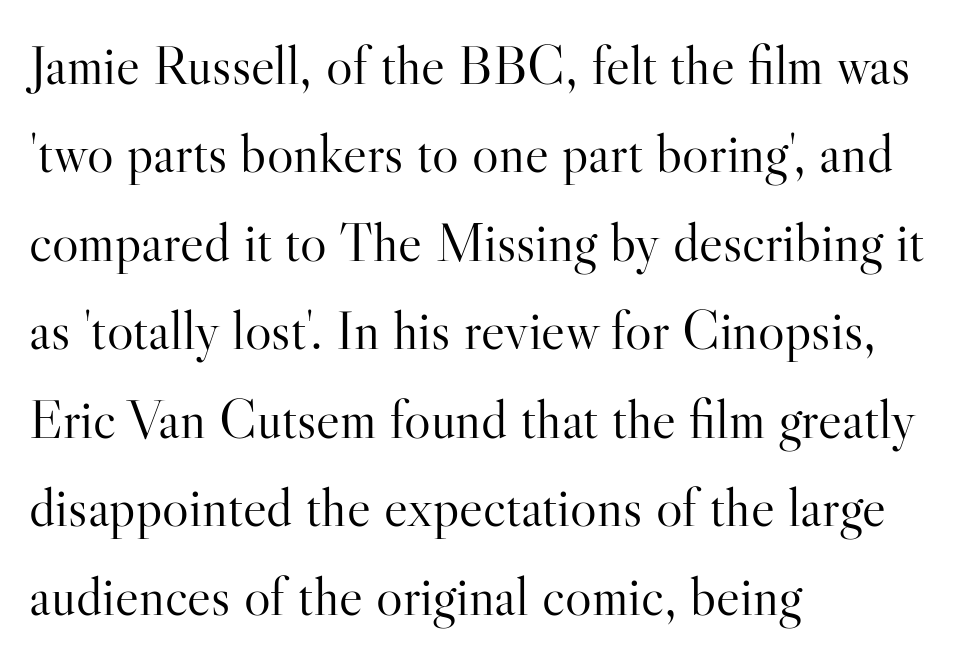
Q: Is the text bold? A: No.
Q: Is the text italic (slanted)? A: No, it is upright.
Q: Is the typeface a serif or a sans-serif typeface? A: Serif.
Q: Is the text underlined? A: No.
Q: How is the paragraph aligned? A: Left-aligned.
Q: Is the spacing between letters normal or unusually wide? A: Normal.
Q: Is the spacing between lines tight, normal or loose? A: Normal.
Q: Width (condensed, normal, or wide)? A: Normal.
Q: Stroke contrast? A: High.
Q: x-height? A: Small.
Q: Monospaced? A: No.
